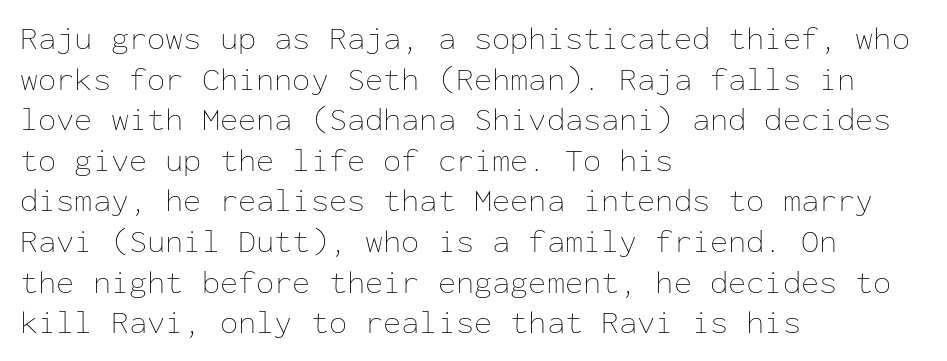
{"italic": "no", "bold": "no", "weight": "thin", "width": "normal", "stroke_contrast": "low", "x_height": "medium", "monospaced": "yes", "underline": "no", "align": "left", "line_spacing_ratio": 1.23, "letter_spacing": "normal", "letter_spacing_em": 0.0, "glyph_px": 33}
